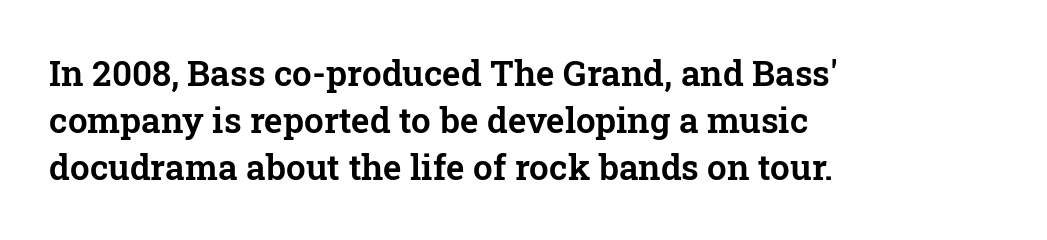
The image shows 35 px serif type, upright; set left-aligned, normal line spacing (1.35x), normal letter spacing, not underlined; low stroke contrast and a medium x-height.
